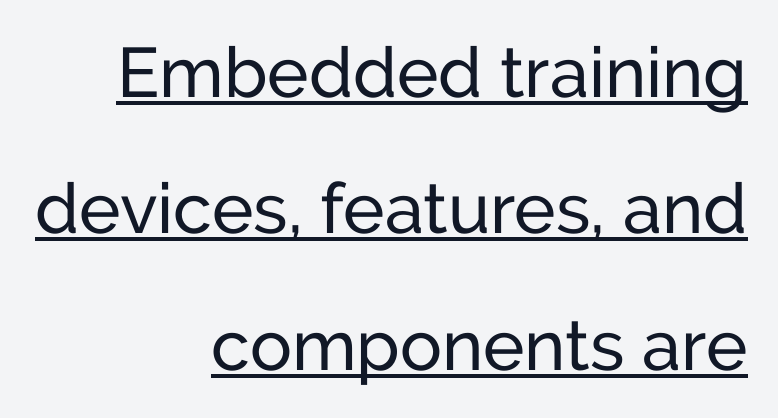
The image shows 70 px sans-serif type, upright; set right-aligned, loose line spacing (1.95x), normal letter spacing, underlined; low stroke contrast and a medium x-height.
